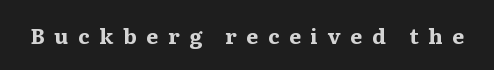
{"italic": "no", "bold": "yes", "underline": "no", "letter_spacing": "wide", "letter_spacing_em": 0.46, "glyph_px": 21}
